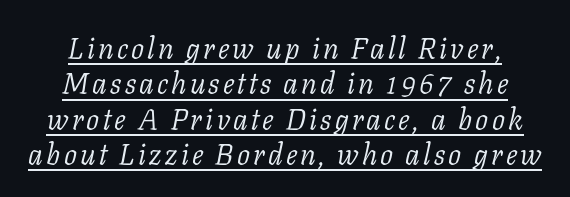
Which margin do the lines hug? Neither — every line sits in the middle. A continuous stroke trails under the words, as in a hyperlink. Old-style or modern, the face here clearly has serifs. Slanted lettering throughout. The face used here is proportionally spaced, like ordinary book or web type.
